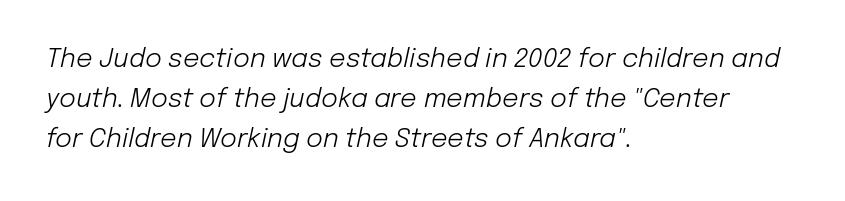
The image shows 26 px text type, italic (leaning right); set left-aligned, normal line spacing (1.54x), normal letter spacing, not underlined.
